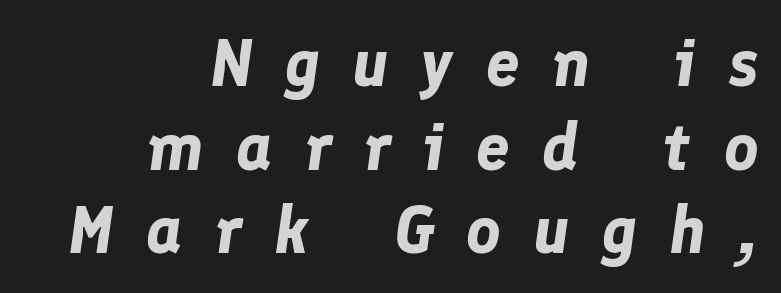
Check under the words: just untouched page. The line texture is sparse and dotted thanks to wide tracking. Here the designer chose a conventional face with non-uniform glyph widths. A flush-right, rag-left setting is used for this passage.
